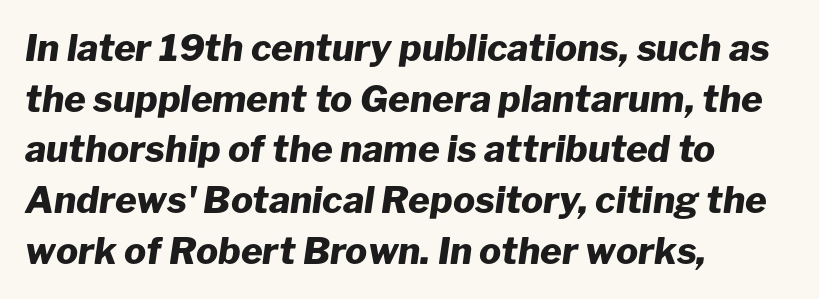
Nobody touched the tracking dial on this one. Clear beneath every line of the passage. The block of text has a typical density, with ordinary space between rows. The compositor pushed each line to the left boundary. Varying glyph widths throughout — classic text-font behaviour.
